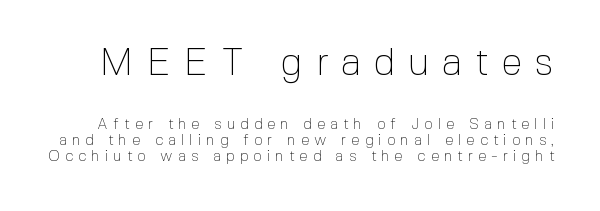
The initial chunk of copy outweighs the following chunk in type size. Very little white space separates one row of letters from the next. Here the glyphs are tracked loosely, breaking word shapes into spaced letters. Caption: face not bold, strokes unweighted.
